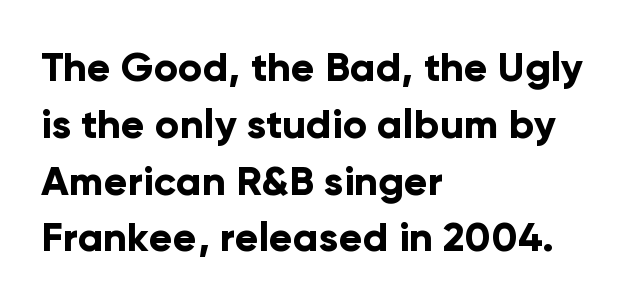
The image shows 40 px bold sans-serif type, upright; set left-aligned, normal line spacing (1.42x), normal letter spacing, not underlined; low stroke contrast and a medium x-height.
